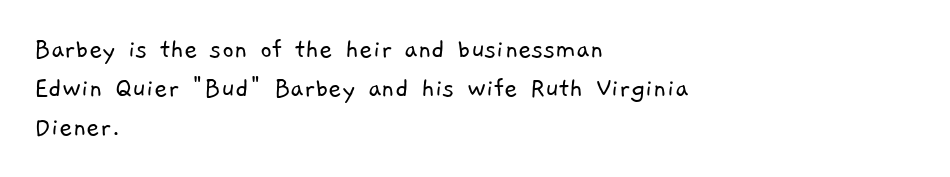
{"serif": "no", "bold": "no", "weight": "light", "width": "normal", "stroke_contrast": "low", "x_height": "medium", "monospaced": "no", "underline": "no", "align": "left", "line_spacing": "normal", "line_spacing_ratio": 1.35, "letter_spacing": "normal", "letter_spacing_em": 0.0, "glyph_px": 29}
